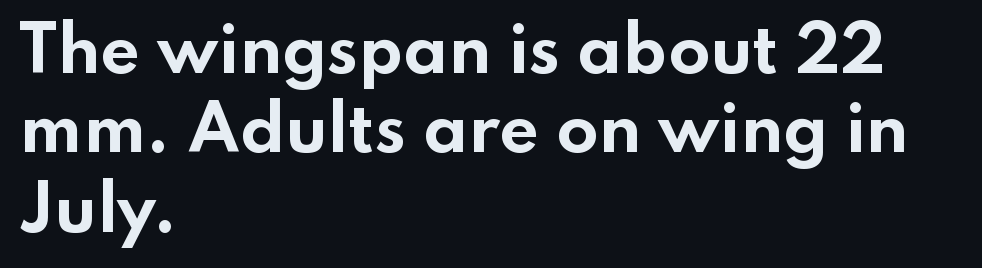
The block of text has a typical density, with ordinary space between rows. The letters advance in unequal steps, a hallmark of proportional type. The text block is weighted toward the left margin, trailing off unevenly rightward. The strip under each line holds only bare page. This sample uses plain, unmodified letter spacing. The letters stand straight up with perfectly vertical stems.
